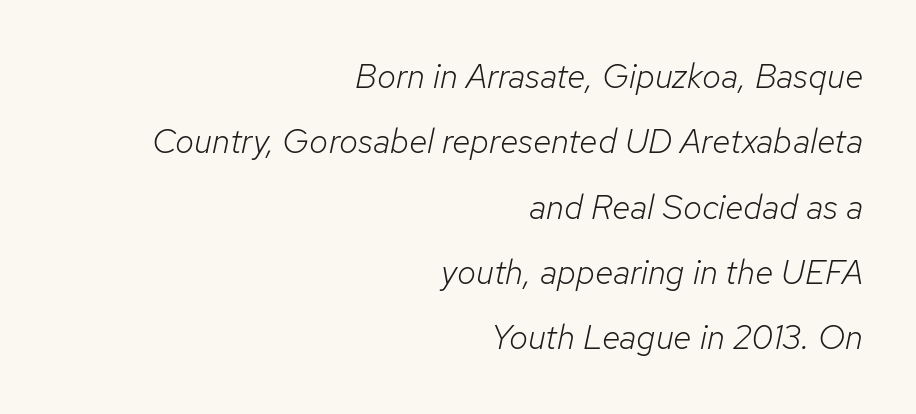
{"italic": "yes", "lean": "right", "slant_degrees": 12, "bold": "no", "weight": "light", "width": "normal", "stroke_contrast": "low", "x_height": "medium", "monospaced": "no", "underline": "no", "align": "right", "line_spacing": "loose", "line_spacing_ratio": 1.92, "letter_spacing": "normal", "letter_spacing_em": 0.0, "glyph_px": 34}
